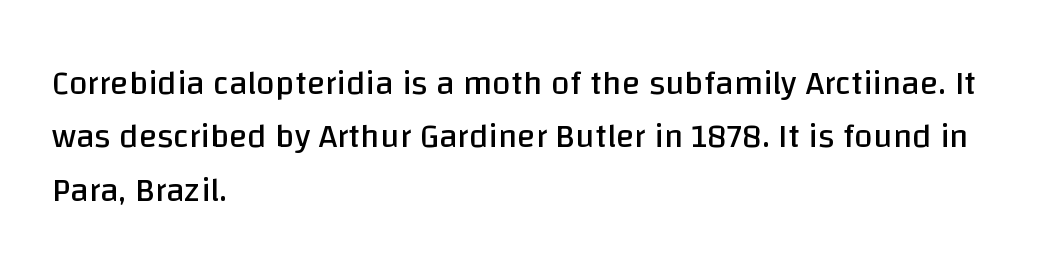
Is this a heavy cut? Hardly; it is regular or lighter. Think of a printed novel: that variable character pitch is what you see here. The letters stand upright; this is a roman face. The passage is arranged the way most books set body copy — flush left. A bare baseline throughout the passage.
